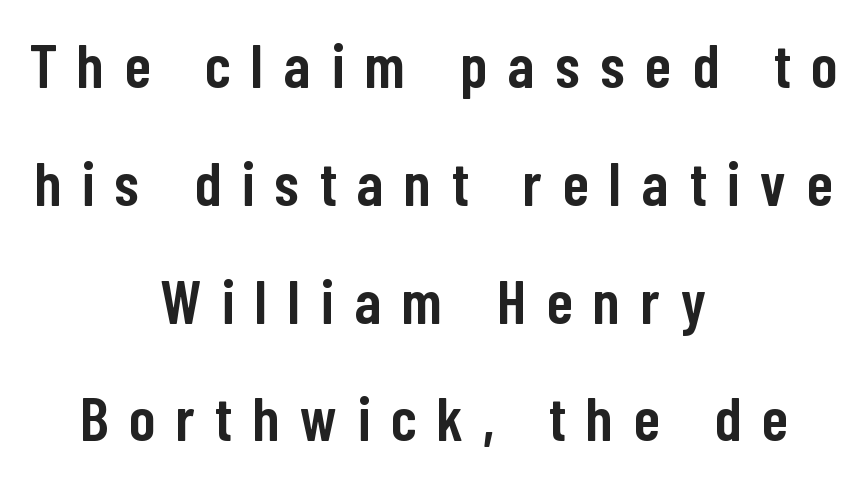
Characters remain perfectly vertical along every line. The strip under each line holds only bare page. The face used here is proportionally spaced, like ordinary book or web type. The letters are spread apart with noticeably loose tracking. Baseline-to-baseline distance is far greater than the letter height. These lines are centered, leaving both edges ragged.
